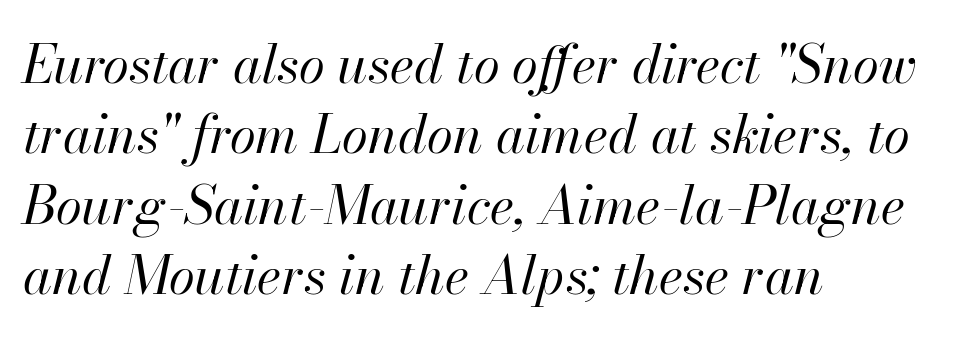
{"italic": "yes", "lean": "right", "slant_degrees": 13, "bold": "no", "weight": "regular", "width": "normal", "stroke_contrast": "high", "x_height": "small", "monospaced": "no", "underline": "no", "align": "left", "line_spacing": "normal", "line_spacing_ratio": 1.33, "letter_spacing": "normal", "letter_spacing_em": 0.0, "glyph_px": 53}
